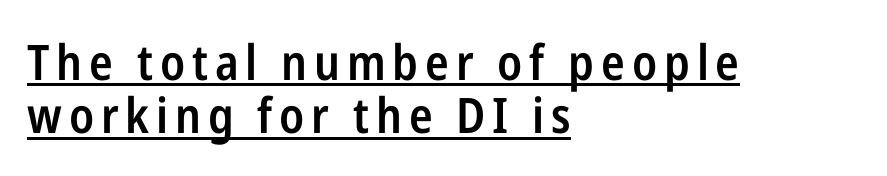
Q: Is the text bold? A: Semi-bold.
Q: Is the text italic (slanted)? A: No, it is upright.
Q: Is the typeface a serif or a sans-serif typeface? A: Sans-serif.
Q: Is the text underlined? A: Yes.
Q: How is the paragraph aligned? A: Left-aligned.
Q: Is the spacing between lines tight, normal or loose? A: Tight.
Q: Width (condensed, normal, or wide)? A: Condensed.
Q: Stroke contrast? A: Low.
Q: x-height? A: Medium.
Q: Monospaced? A: No.
